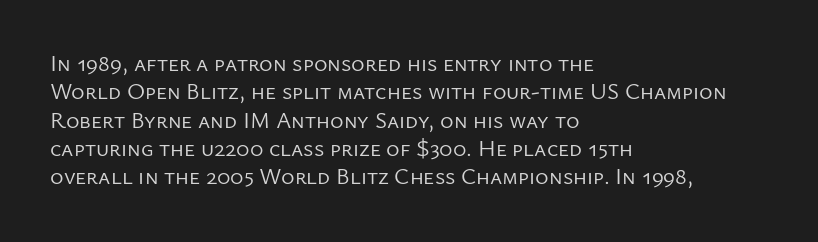
The image shows 23 px text type, upright; set left-aligned, line spacing 1.23x, normal letter spacing, not underlined.
